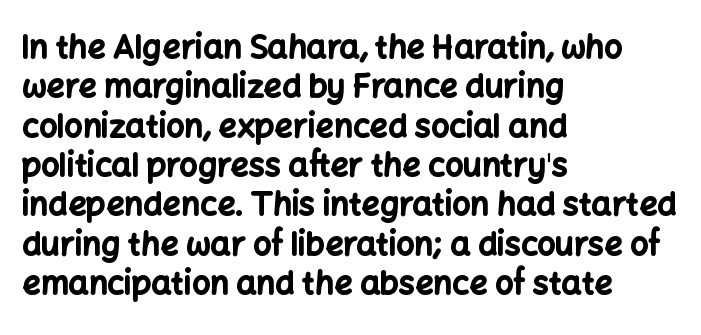
{"serif": "no", "italic": "no", "bold": "yes", "weight": "bold", "width": "normal", "stroke_contrast": "low", "x_height": "medium", "monospaced": "no", "underline": "no", "align": "left", "line_spacing_ratio": 1.23, "letter_spacing": "normal", "letter_spacing_em": 0.0, "glyph_px": 32}
